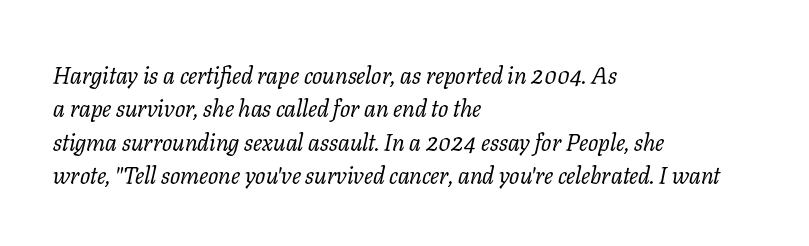
{"italic": "yes", "lean": "right", "slant_degrees": 11, "bold": "no", "underline": "no", "align": "left", "line_spacing": "normal", "line_spacing_ratio": 1.39, "letter_spacing": "normal", "letter_spacing_em": 0.0, "glyph_px": 24}
